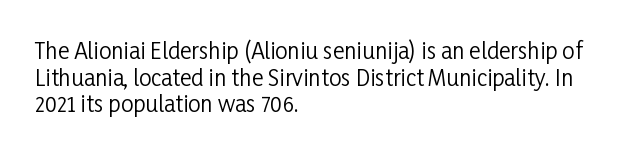
The face used here is rendered with its standard letterfit. The rag falls on the right side of this text block. The typeface has the unassuming heft of standard copy or less. Italic: no, the glyphs are upright roman.
